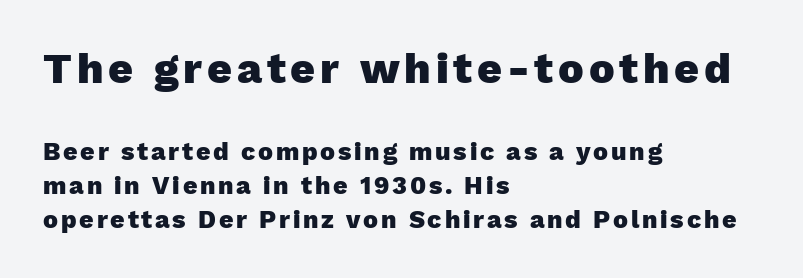
The image shows 43 px heavy sans-serif type, upright; set left-aligned, normal line spacing (1.36x), not underlined; the first (top) block is 1.72x larger; low stroke contrast and a medium x-height.
